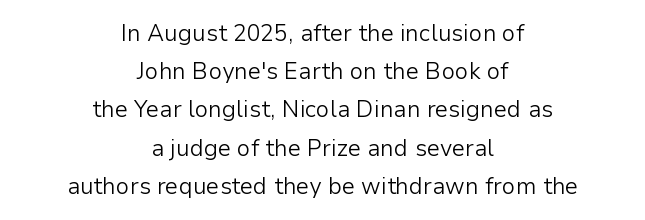
{"italic": "no", "bold": "no", "underline": "no", "align": "center", "line_spacing": "normal", "line_spacing_ratio": 1.66, "letter_spacing": "normal", "letter_spacing_em": 0.0, "glyph_px": 23}
